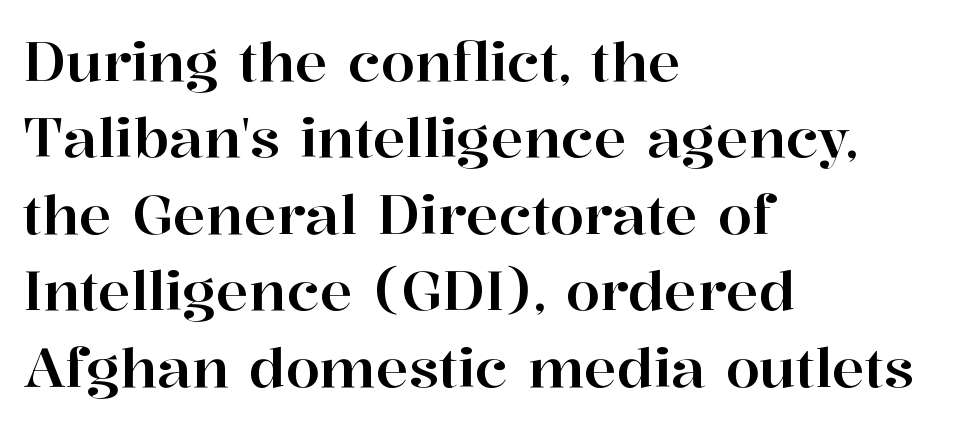
Q: Is the text italic (slanted)? A: No, it is upright.
Q: Is the typeface a serif or a sans-serif typeface? A: Serif.
Q: Is the text underlined? A: No.
Q: How is the paragraph aligned? A: Left-aligned.
Q: Is the spacing between letters normal or unusually wide? A: Normal.
Q: Is the spacing between lines tight, normal or loose? A: Normal.
Q: Width (condensed, normal, or wide)? A: Normal.
Q: Stroke contrast? A: High.
Q: x-height? A: Medium.
Q: Monospaced? A: No.
